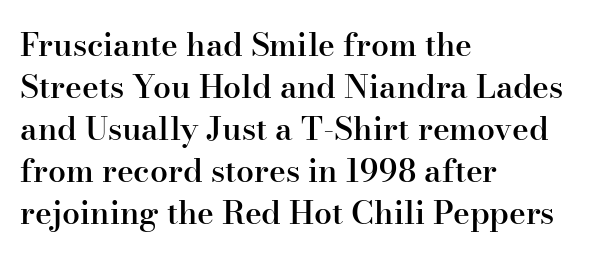
A serif font was chosen for this passage. All the whitespace from short lines collects on the right. Notice how descenders clear the ascenders below comfortably — that's standard leading. Strokes here are thickened, but only to semibold level.
